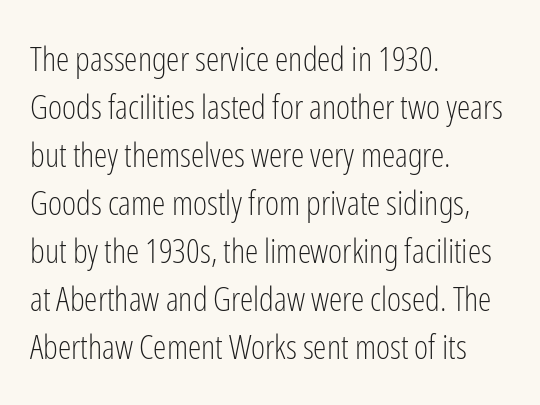
The image shows 34 px light, condensed sans-serif type, upright; set left-aligned, normal line spacing (1.41x), normal letter spacing, not underlined; low stroke contrast and a medium x-height.
